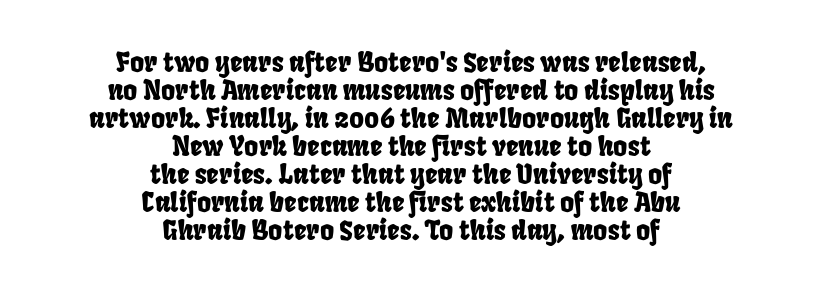
Q: Is the text underlined? A: No.
Q: How is the paragraph aligned? A: Centered.
Q: Is the spacing between letters normal or unusually wide? A: Normal.
Q: Is the spacing between lines tight, normal or loose? A: Tight.
